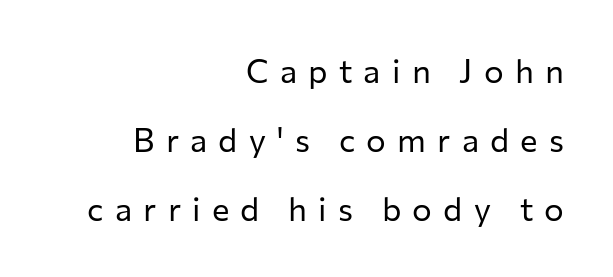
Stem width sits at or under what a default text font uses. These lines have a slow, spaced-out rhythm from letter to letter. Posture: vertical. This sample is right-justified, so line beginnings fall wherever the words allow.
